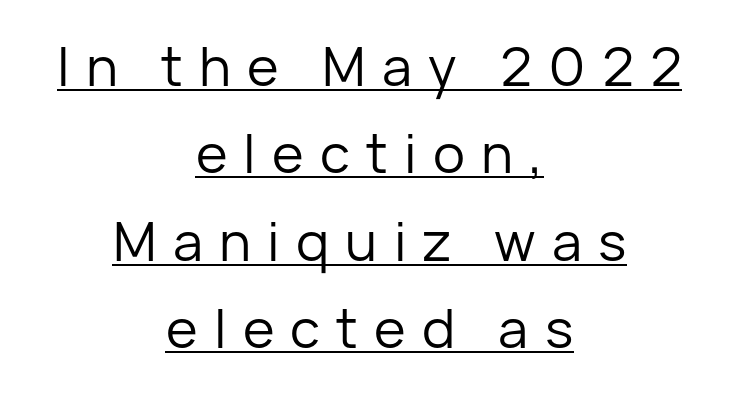
The image shows 54 px regular-weight sans-serif type, upright; set centered, normal line spacing (1.62x), unusually wide letter spacing (+0.3 em), underlined; low stroke contrast and a medium x-height.
